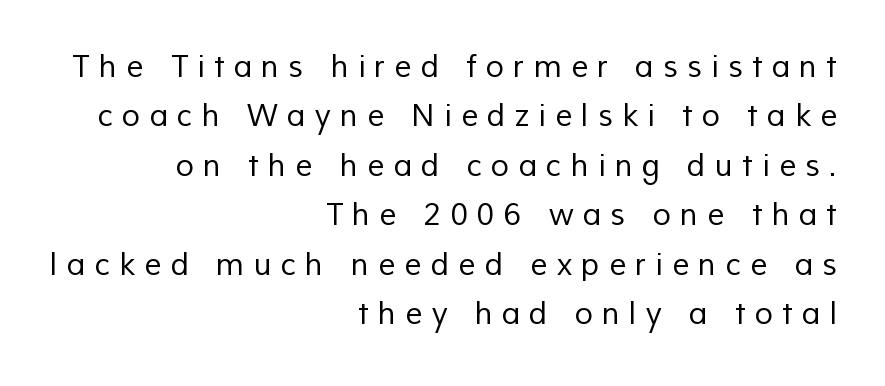
The image shows 30 px regular-weight sans-serif type; set right-aligned, normal line spacing (1.65x), unusually wide letter spacing (+0.31 em), not underlined; low stroke contrast and a medium x-height.
